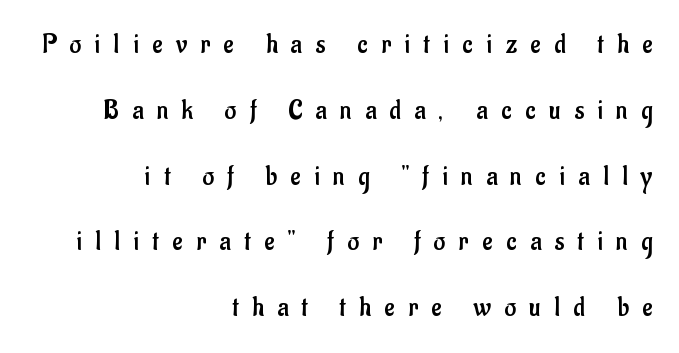
Q: Is the text bold? A: No.
Q: Is the text italic (slanted)? A: No, it is upright.
Q: Is the typeface a serif or a sans-serif typeface? A: Sans-serif.
Q: Is the text underlined? A: No.
Q: How is the paragraph aligned? A: Right-aligned.
Q: Is the spacing between letters normal or unusually wide? A: Unusually wide.
Q: Is the spacing between lines tight, normal or loose? A: Loose.
Q: Width (condensed, normal, or wide)? A: Condensed.
Q: Stroke contrast? A: Low.
Q: x-height? A: Small.
Q: Monospaced? A: No.
